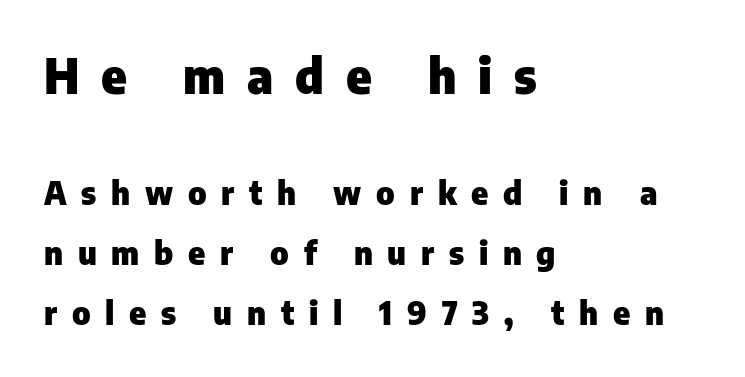
The image shows 48 px heavy sans-serif type, upright; set left-aligned, line spacing 1.87x, unusually wide letter spacing (+0.46 em), not underlined; the first (top) block is 1.5x larger; low stroke contrast and a medium x-height.
